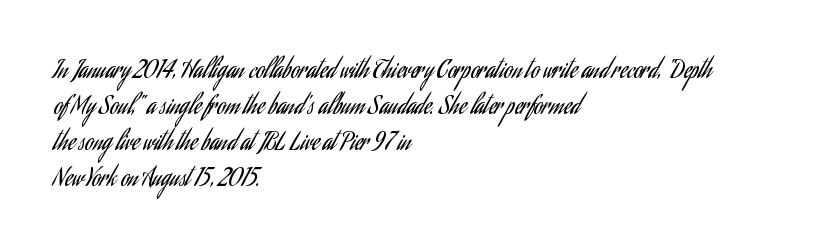
There is no visible air inserted between adjacent glyphs. The rendering anchors every line to the left-hand side. Counters stay open thanks to moderate or lighter strokes. Is there much room between lines? A standard amount, neither cramped nor airy. Type without underlining.
